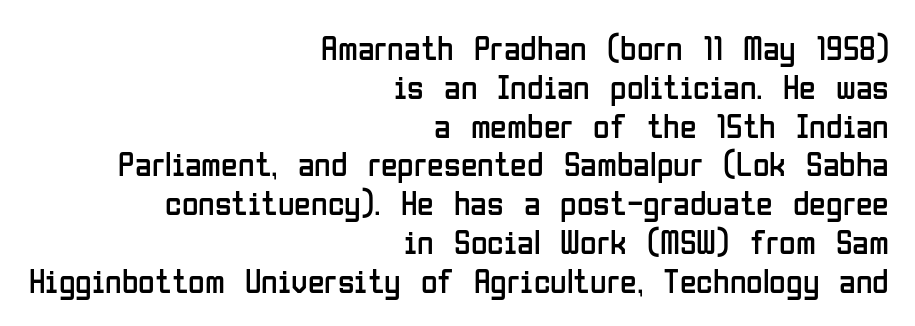
Letter spacing: default. A typesetter would call this proportional, since set widths differ per character. Style check: upright. Caption: multi-line text, flush right, ragged left. Does the type have serifs? No, each stem ends abruptly. The gap between lines stays unmarked.
